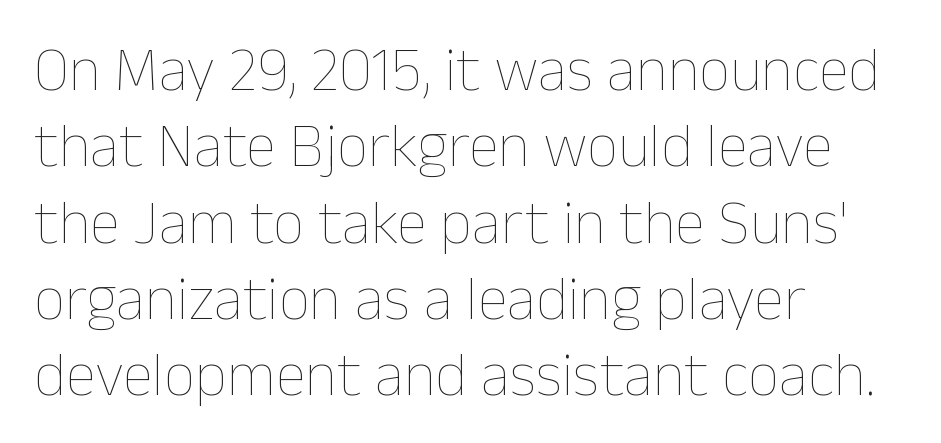
Posture: upright roman. Notice how the passage keeps a crisp vertical edge on the left only. You could not count columns in this text — the font is proportionally spaced. Stroke thickness stays within the range of a standard reading face or lighter. What stands out about the letter spacing? Nothing — it is the standard amount.
